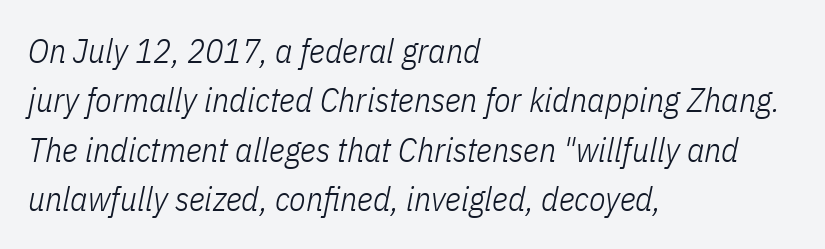
Alignment: flush left. You could not count columns in this text — the font is proportionally spaced. Letters have the restrained weight of plain body copy at most. Rows of type keep a routine distance in the vertical direction.
